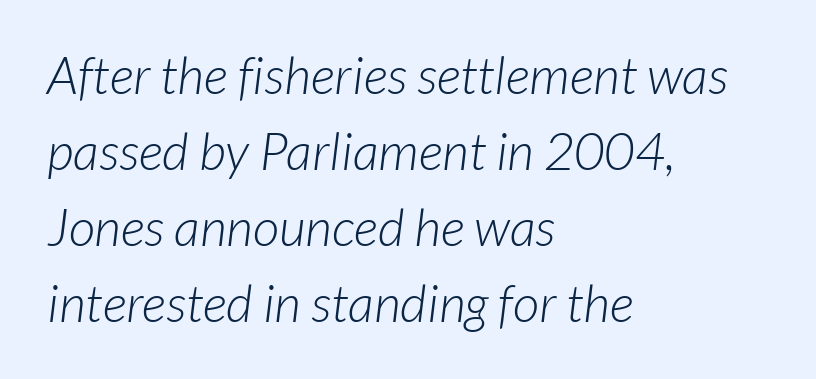
Q: Is the text bold? A: No.
Q: Is the typeface a serif or a sans-serif typeface? A: Sans-serif.
Q: Is the text underlined? A: No.
Q: How is the paragraph aligned? A: Left-aligned.
Q: Is the spacing between letters normal or unusually wide? A: Normal.
Q: Is the spacing between lines tight, normal or loose? A: Normal.
Q: Width (condensed, normal, or wide)? A: Normal.
Q: Stroke contrast? A: Low.
Q: x-height? A: Medium.
Q: Monospaced? A: No.
